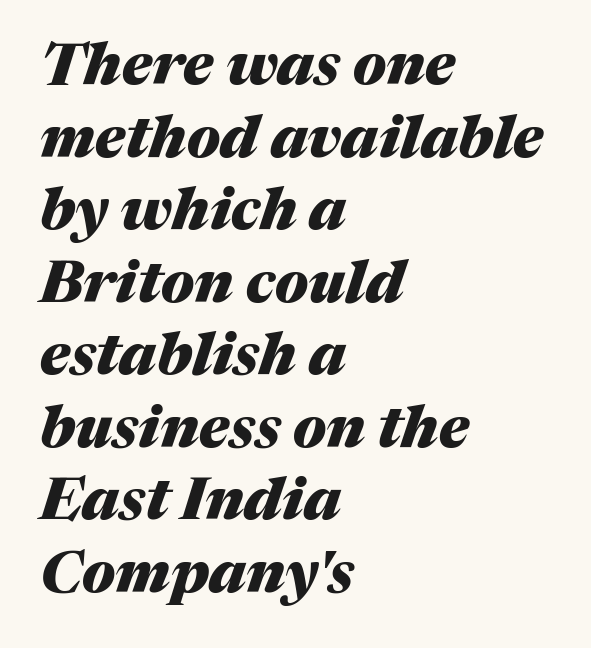
The image shows 59 px heavy type, italic (leaning right); set left-aligned, line spacing 1.23x, normal letter spacing, not underlined; medium stroke contrast and a medium x-height.
